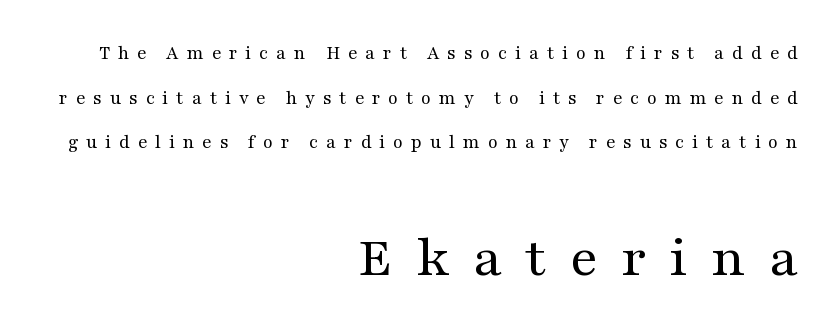
This sample is right-justified, so line beginnings fall wherever the words allow. The lettering holds an erect, upright posture throughout. Decoration check: the copy has no underline. Compare the two chunks: the lower has the greater cap height. The letterforms sit at book weight or below. Is this a fixed-width face? No — the glyphs have proportional, varying widths.
